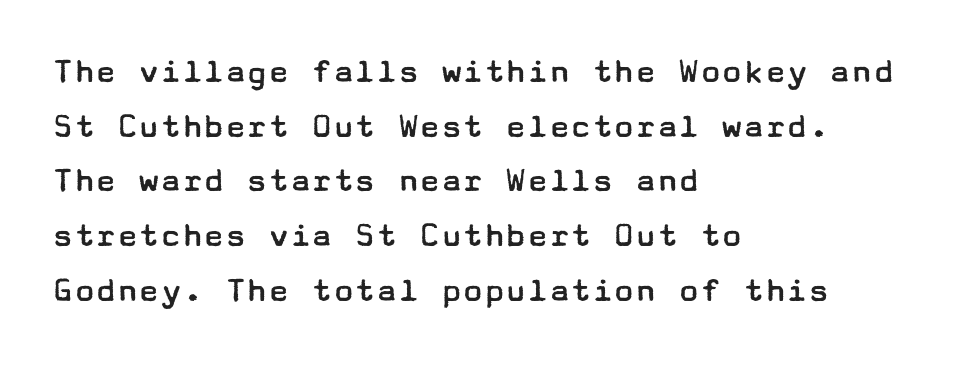
Q: Is the text bold? A: No.
Q: Is the text italic (slanted)? A: No, it is upright.
Q: Is the typeface a serif or a sans-serif typeface? A: Sans-serif.
Q: Is the text underlined? A: No.
Q: How is the paragraph aligned? A: Left-aligned.
Q: Is the spacing between letters normal or unusually wide? A: Normal.
Q: Is the spacing between lines tight, normal or loose? A: Normal.
Q: Width (condensed, normal, or wide)? A: Wide.
Q: Stroke contrast? A: Low.
Q: x-height? A: Medium.
